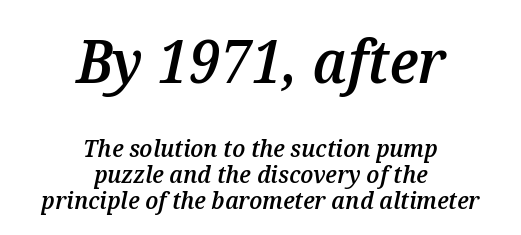
Q: Is the text bold? A: Semi-bold.
Q: Is the text italic (slanted)? A: Yes, it leans right by about 12 degrees.
Q: Is the text underlined? A: No.
Q: How is the paragraph aligned? A: Centered.
Q: Is the spacing between letters normal or unusually wide? A: Normal.
Q: Is the spacing between lines tight, normal or loose? A: Tight.
Q: Which block of text is set in a larger size, the first (top) or the second (bottom)? A: The first (top) one.
Q: Width (condensed, normal, or wide)? A: Normal.
Q: Stroke contrast? A: Medium.
Q: x-height? A: Medium.
Q: Monospaced? A: No.
